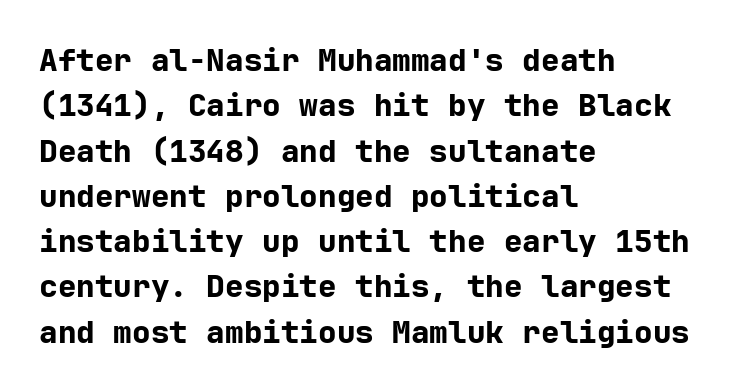
Q: Is the text bold? A: Yes.
Q: Is the text italic (slanted)? A: No, it is upright.
Q: Is the typeface a serif or a sans-serif typeface? A: Sans-serif.
Q: Is the text underlined? A: No.
Q: How is the paragraph aligned? A: Left-aligned.
Q: Is the spacing between letters normal or unusually wide? A: Normal.
Q: Is the spacing between lines tight, normal or loose? A: Normal.
Q: Width (condensed, normal, or wide)? A: Normal.
Q: Stroke contrast? A: Low.
Q: x-height? A: Medium.
